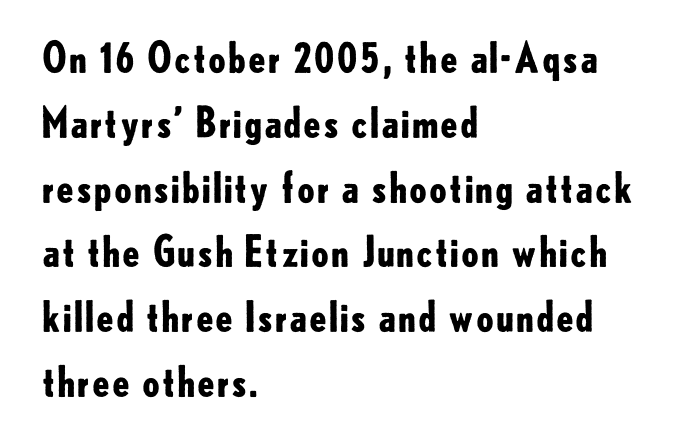
The image shows 41 px bold sans-serif type, upright; set left-aligned, normal line spacing (1.58x), normal letter spacing, not underlined; low stroke contrast and a small x-height.
